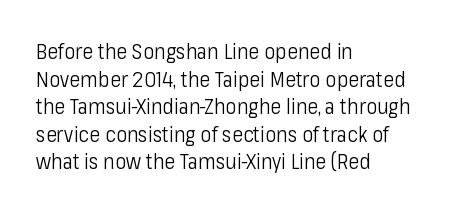
The image shows 21 px text type, upright; set left-aligned, normal line spacing (1.31x), normal letter spacing, not underlined.
